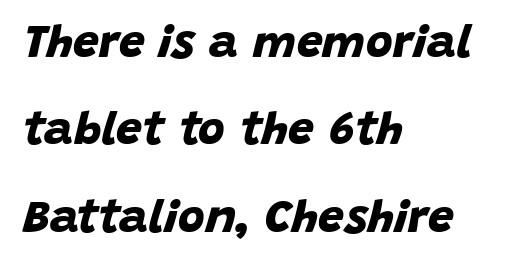
{"serif": "no", "bold": "yes", "weight": "bold", "width": "normal", "stroke_contrast": "low", "x_height": "large", "monospaced": "no", "underline": "no", "align": "left", "line_spacing": "loose", "line_spacing_ratio": 1.9, "letter_spacing": "normal", "letter_spacing_em": 0.0, "glyph_px": 46}
